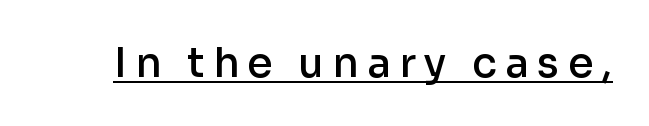
Q: Is the text bold? A: Semi-bold.
Q: Is the text italic (slanted)? A: No, it is upright.
Q: Is the typeface a serif or a sans-serif typeface? A: Sans-serif.
Q: Is the text underlined? A: Yes.
Q: Is the spacing between letters normal or unusually wide? A: Unusually wide.
Q: Width (condensed, normal, or wide)? A: Normal.
Q: Stroke contrast? A: Low.
Q: x-height? A: Medium.
Q: Monospaced? A: No.
